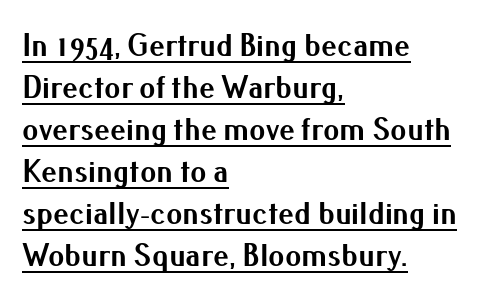
Vertically, the passage feels balanced, rows spaced as you'd expect. Nothing unusual about the tracking: characters are spaced as the font intends. Heavy, bold letterforms. Visually the block forms a straight wall on the left and a jagged coastline on the right.
